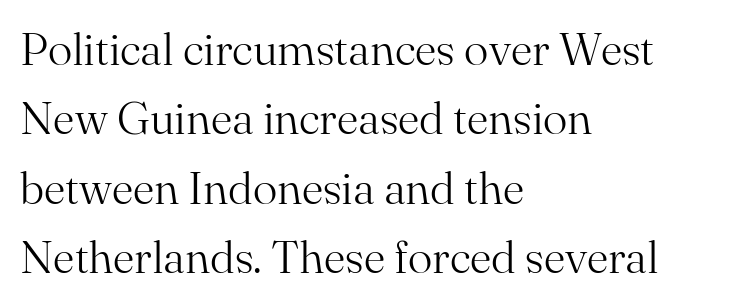
Q: Is the text bold? A: No.
Q: Is the text italic (slanted)? A: No, it is upright.
Q: Is the typeface a serif or a sans-serif typeface? A: Serif.
Q: Is the text underlined? A: No.
Q: How is the paragraph aligned? A: Left-aligned.
Q: Is the spacing between letters normal or unusually wide? A: Normal.
Q: Is the spacing between lines tight, normal or loose? A: Normal.
Q: Width (condensed, normal, or wide)? A: Normal.
Q: Stroke contrast? A: Medium.
Q: x-height? A: Small.
Q: Monospaced? A: No.
